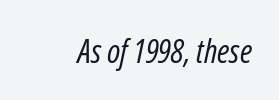
Q: Is the text bold? A: No.
Q: Is the text italic (slanted)? A: Yes, it leans right by about 12 degrees.
Q: Is the text underlined? A: No.
Q: Is the spacing between letters normal or unusually wide? A: Normal.
Q: Width (condensed, normal, or wide)? A: Condensed.
Q: Stroke contrast? A: Low.
Q: x-height? A: Medium.
Q: Monospaced? A: No.
